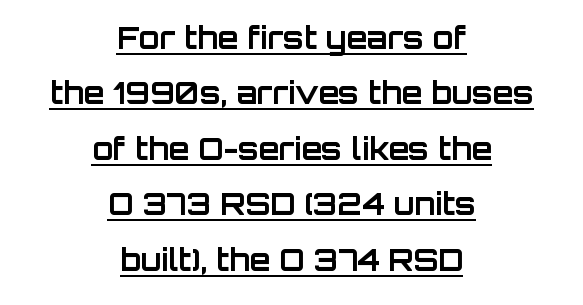
{"serif": "no", "italic": "no", "bold": "yes", "weight": "bold", "width": "normal", "stroke_contrast": "low", "x_height": "large", "monospaced": "no", "underline": "yes", "align": "center", "line_spacing_ratio": 1.85, "letter_spacing": "normal", "letter_spacing_em": 0.0, "glyph_px": 30}
